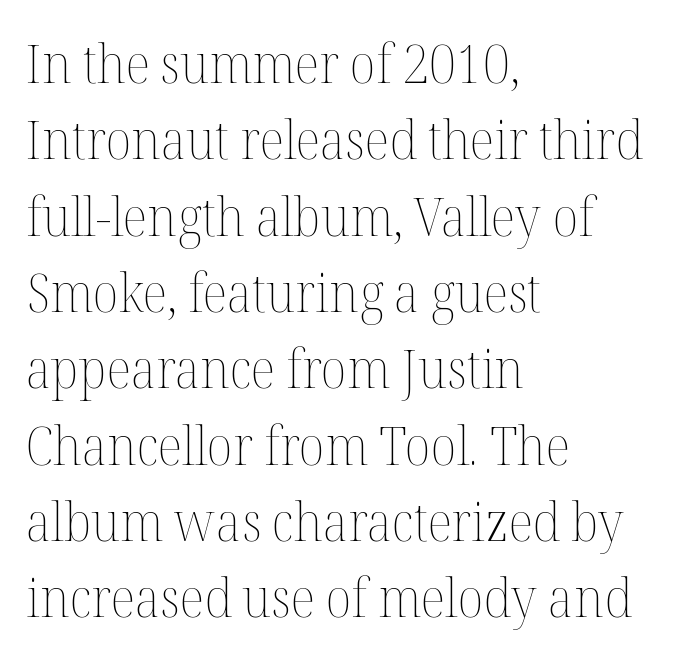
{"italic": "no", "bold": "no", "weight": "thin", "width": "normal", "stroke_contrast": "medium", "x_height": "medium", "monospaced": "no", "underline": "no", "align": "left", "line_spacing": "normal", "line_spacing_ratio": 1.44, "letter_spacing": "normal", "letter_spacing_em": 0.0, "glyph_px": 53}
